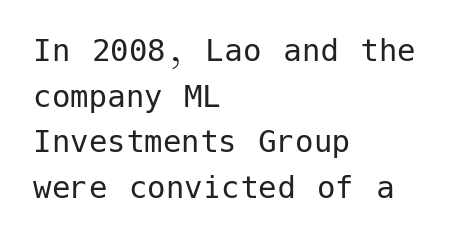
{"serif": "no", "italic": "no", "bold": "no", "weight": "regular", "width": "normal", "stroke_contrast": "low", "x_height": "medium", "underline": "no", "align": "left", "line_spacing_ratio": 1.23, "letter_spacing": "normal", "letter_spacing_em": 0.0, "glyph_px": 37}
